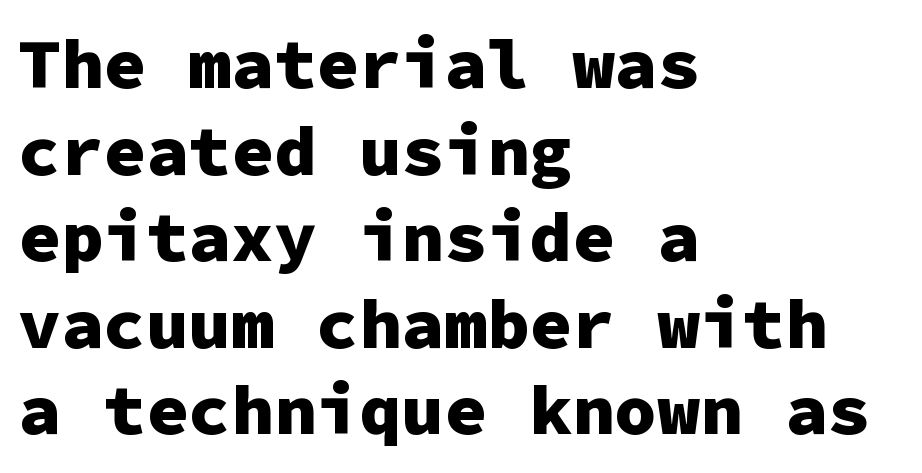
{"serif": "no", "italic": "no", "bold": "yes", "weight": "heavy", "width": "normal", "stroke_contrast": "low", "x_height": "medium", "monospaced": "yes", "underline": "no", "align": "left", "line_spacing_ratio": 1.22, "letter_spacing": "normal", "letter_spacing_em": 0.0, "glyph_px": 71}
